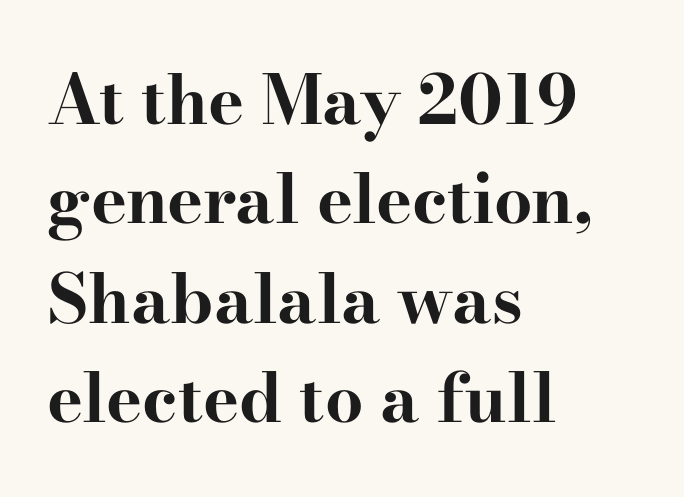
Q: Is the text bold? A: Yes.
Q: Is the text italic (slanted)? A: No, it is upright.
Q: Is the typeface a serif or a sans-serif typeface? A: Serif.
Q: Is the text underlined? A: No.
Q: How is the paragraph aligned? A: Left-aligned.
Q: Is the spacing between letters normal or unusually wide? A: Normal.
Q: Is the spacing between lines tight, normal or loose? A: Normal.
Q: Width (condensed, normal, or wide)? A: Wide.
Q: Stroke contrast? A: High.
Q: x-height? A: Small.
Q: Monospaced? A: No.
